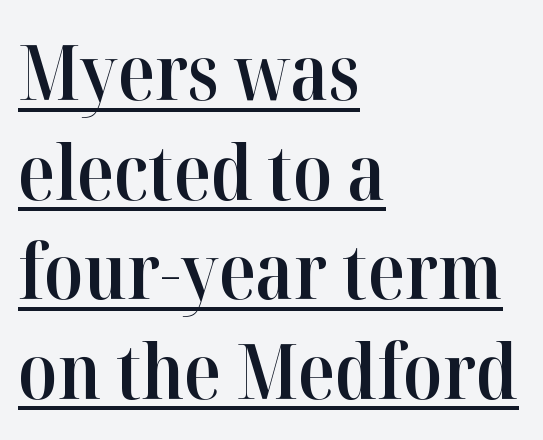
Beneath each row of characters lies a ruled line. The glyphs in this specimen are seriffed. The letters advance in unequal steps, a hallmark of proportional type. Line starts are locked; line ends wander.
